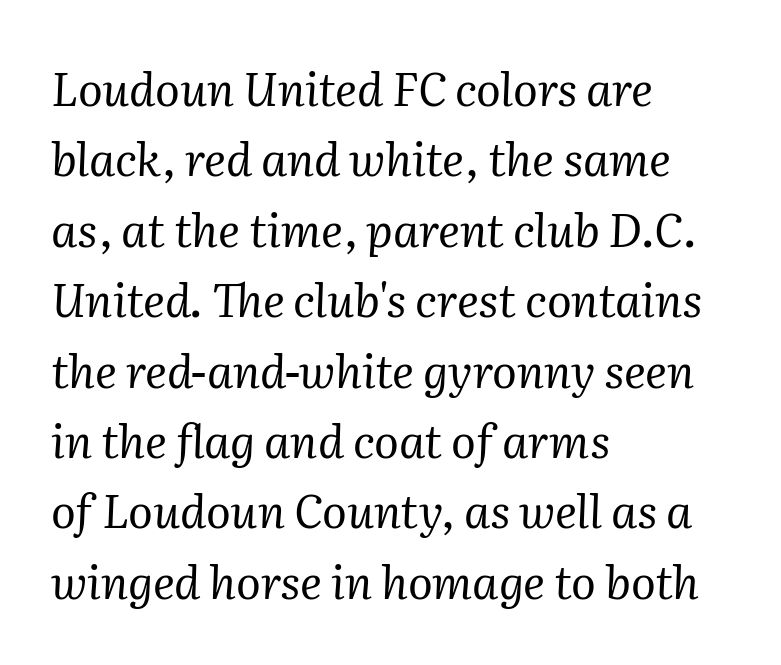
Does the copy run flush right? No — it runs flush left. Quick note: underline off. You could not count columns in this text — the font is proportionally spaced. The line texture is even and compact thanks to regular tracking. Baseline-to-baseline distance is the conventional proportion of letter height. Each stroke keeps to a modest, everyday thickness or less.
